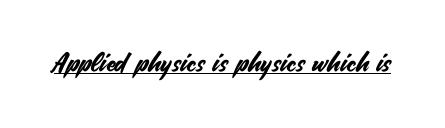
The image shows 26 px text type; set normal letter spacing, underlined.
